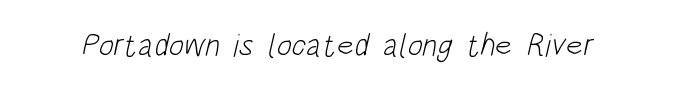
{"serif": "no", "bold": "no", "weight": "light", "width": "condensed", "stroke_contrast": "low", "x_height": "large", "monospaced": "no", "underline": "no", "letter_spacing": "normal", "letter_spacing_em": 0.0, "glyph_px": 32}
